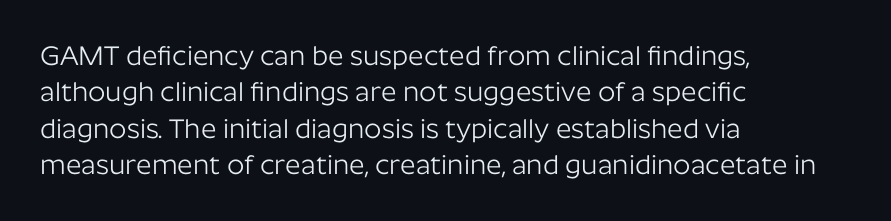
Q: Is the text bold? A: No.
Q: Is the text italic (slanted)? A: No, it is upright.
Q: Is the text underlined? A: No.
Q: How is the paragraph aligned? A: Left-aligned.
Q: Is the spacing between letters normal or unusually wide? A: Normal.
Q: Is the spacing between lines tight, normal or loose? A: Normal.
